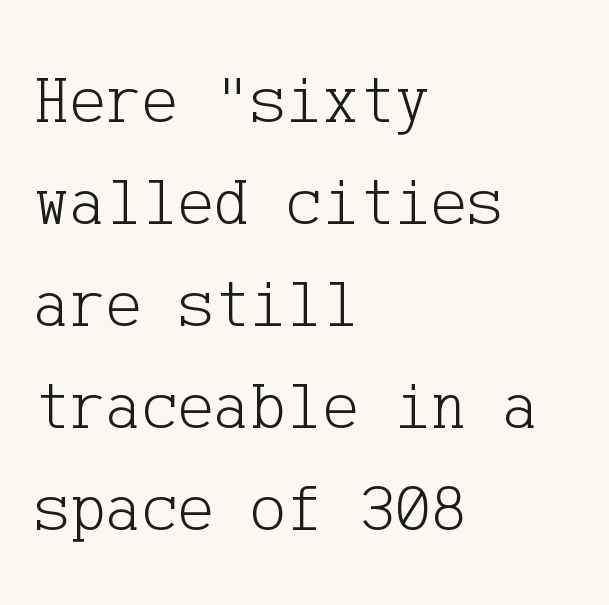
{"serif": "yes", "italic": "no", "bold": "no", "weight": "light", "width": "normal", "stroke_contrast": "low", "x_height": "medium", "underline": "no", "align": "left", "line_spacing": "normal", "line_spacing_ratio": 1.5, "letter_spacing": "normal", "letter_spacing_em": 0.0, "glyph_px": 68}
